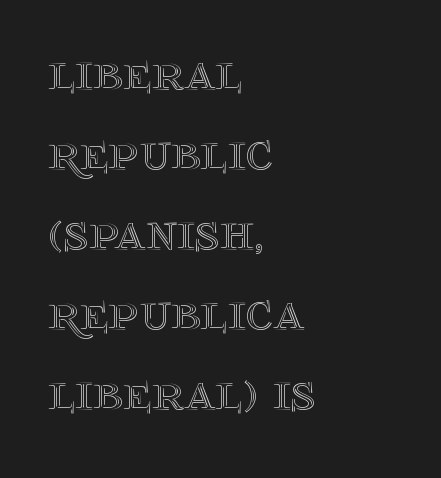
Every character sits straight up, as roman type does. A clean baseline with only descenders dipping below it. No extra tracking has been applied to these lines. The rag falls on the right side of this text block. Honestly, the row spacing looks completely unremarkable. Note the varied advance widths — an 'i' is clearly narrower than an 'm'.
